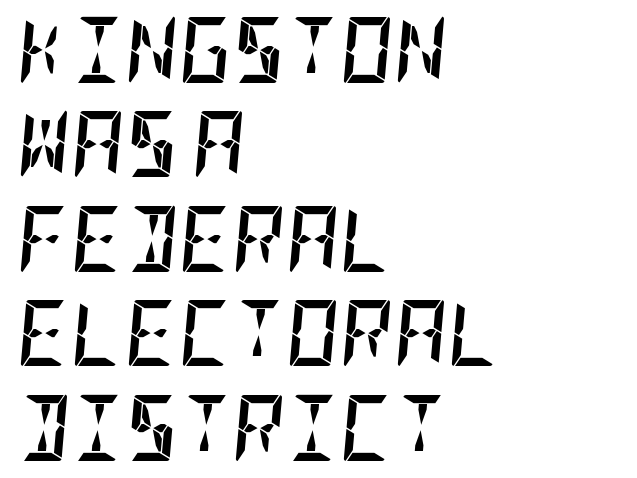
The image shows 66 px semibold, condensed type, italic (leaning right); set left-aligned, normal line spacing (1.43x), normal letter spacing, not underlined; low stroke contrast and a large x-height.
